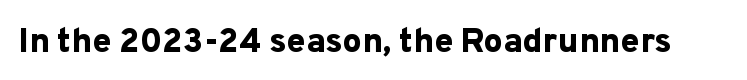
The image shows 34 px bold sans-serif type, upright; set normal letter spacing, not underlined; low stroke contrast and a medium x-height.
